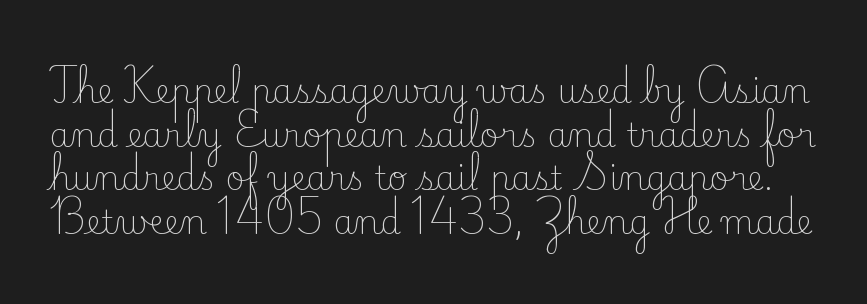
Notice how descenders clear the ascenders below comfortably — that's standard leading. The text was rendered using a seriffed face with decorative stroke endings. Short note: letters normally spaced. Beneath every word, the page is bare. The face used here is proportionally spaced, like ordinary book or web type.
